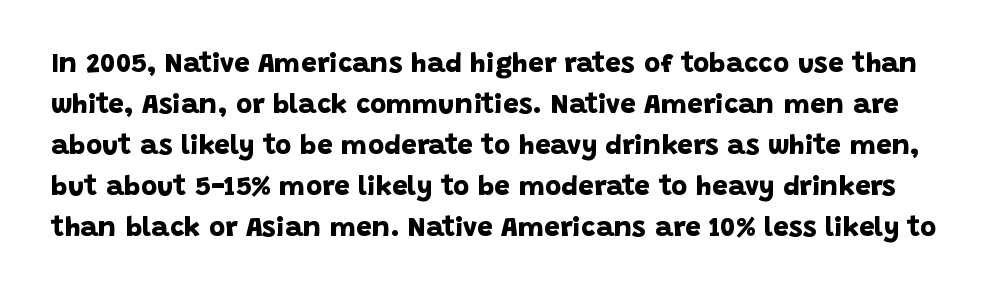
Q: Is the text bold? A: Yes.
Q: Is the typeface a serif or a sans-serif typeface? A: Sans-serif.
Q: Is the text underlined? A: No.
Q: Is the spacing between letters normal or unusually wide? A: Normal.
Q: Is the spacing between lines tight, normal or loose? A: Normal.
Q: Width (condensed, normal, or wide)? A: Normal.
Q: Stroke contrast? A: Low.
Q: x-height? A: Large.
Q: Monospaced? A: No.
